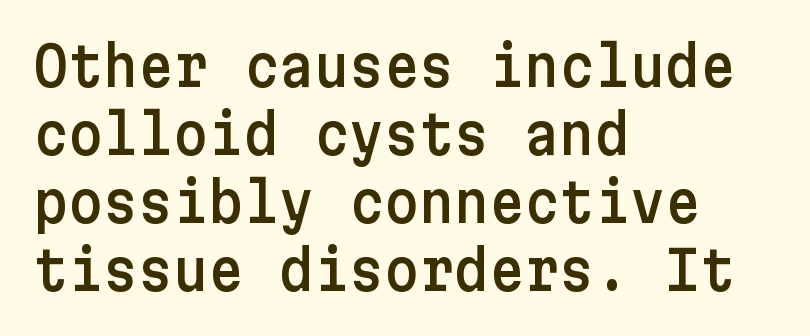
Q: Is the text italic (slanted)? A: No, it is upright.
Q: Is the typeface a serif or a sans-serif typeface? A: Sans-serif.
Q: Is the text underlined? A: No.
Q: How is the paragraph aligned? A: Left-aligned.
Q: Is the spacing between letters normal or unusually wide? A: Normal.
Q: Is the spacing between lines tight, normal or loose? A: Normal.
Q: Width (condensed, normal, or wide)? A: Normal.
Q: Stroke contrast? A: Low.
Q: x-height? A: Medium.
